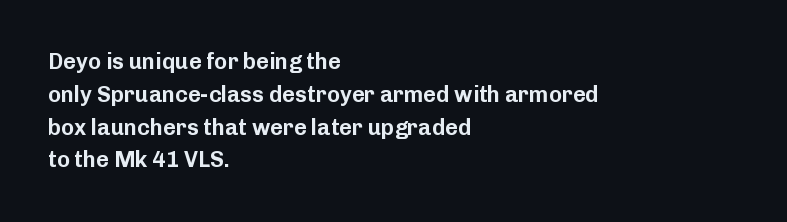
The specimen omits any rule beneath the text block's lines. Is the letter spacing exaggerated? No — it looks like the ordinary default. The typography opts for an upright posture over an oblique one. The rag falls on the right side of this text block. Baseline-to-baseline distance is the conventional proportion of letter height.
